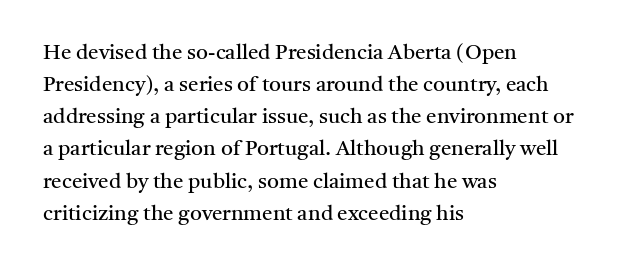
The image shows 21 px text type, upright; set left-aligned, normal line spacing (1.53x), normal letter spacing, not underlined.
